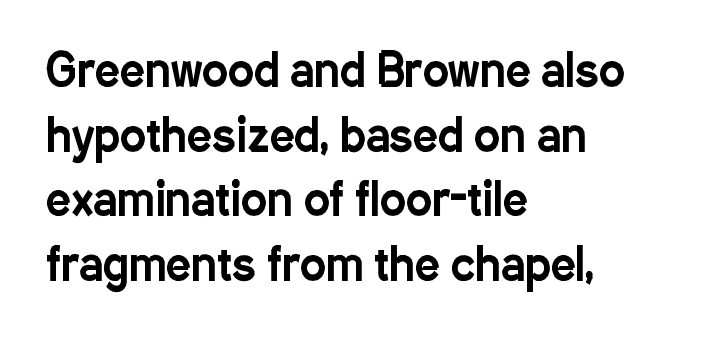
The image shows 44 px condensed sans-serif type, upright; set left-aligned, normal line spacing (1.47x), normal letter spacing, not underlined; low stroke contrast and a medium x-height.
